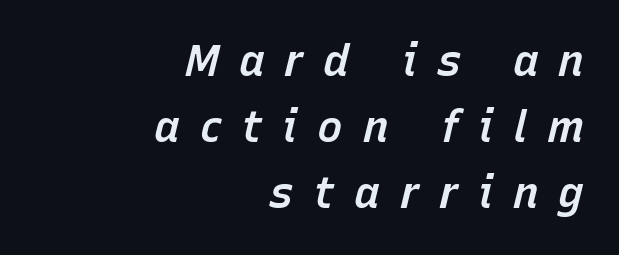
Q: Is the text bold? A: Semi-bold.
Q: Is the text italic (slanted)? A: Yes, it leans right by about 15 degrees.
Q: Is the text underlined? A: No.
Q: How is the paragraph aligned? A: Right-aligned.
Q: Is the spacing between letters normal or unusually wide? A: Unusually wide.
Q: Is the spacing between lines tight, normal or loose? A: Normal.
Q: Width (condensed, normal, or wide)? A: Normal.
Q: Stroke contrast? A: Low.
Q: x-height? A: Medium.
Q: Monospaced? A: No.
